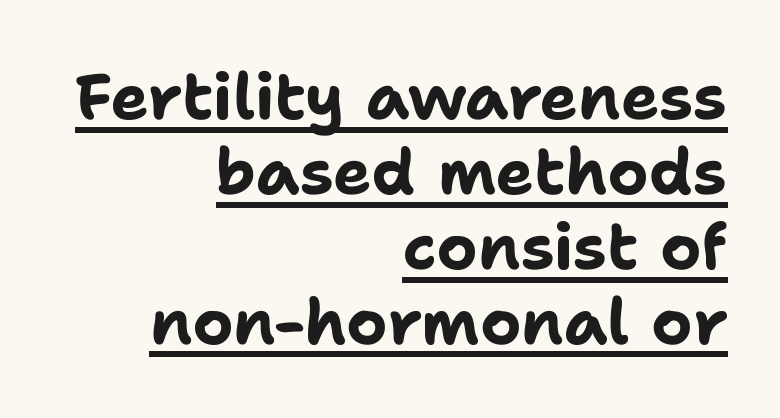
{"serif": "no", "italic": "no", "bold": "yes", "weight": "bold", "width": "normal", "stroke_contrast": "low", "x_height": "medium", "monospaced": "no", "underline": "yes", "align": "right", "line_spacing_ratio": 1.17, "letter_spacing": "normal", "letter_spacing_em": 0.0, "glyph_px": 64}
